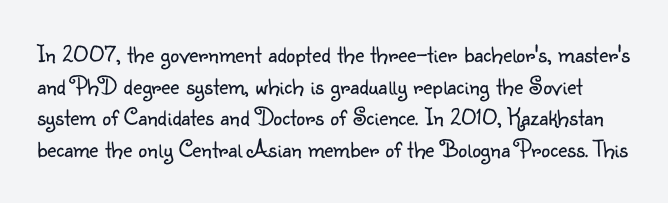
On a weight scale, this lands at 450 or below. The leading is moderate, giving the passage an even texture. Characters remain perfectly vertical along every line. The passage shown is not underscored anywhere. You could call the tracking neutral — neither tight nor loose.
